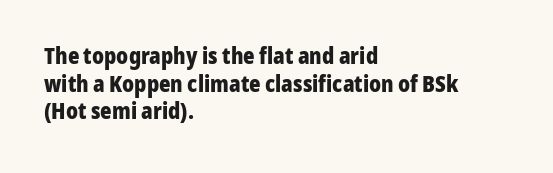
Q: Is the text bold? A: Yes.
Q: Is the text italic (slanted)? A: No, it is upright.
Q: Is the text underlined? A: No.
Q: How is the paragraph aligned? A: Left-aligned.
Q: Is the spacing between letters normal or unusually wide? A: Normal.
Q: Is the spacing between lines tight, normal or loose? A: Normal.
